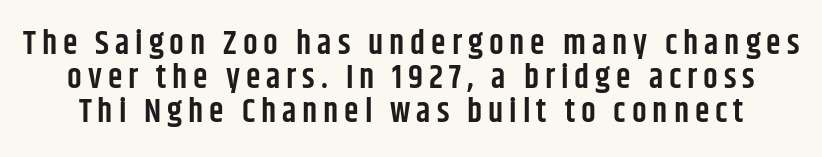
Is the type bold? Partly — it's a semibold, heavier than regular but not fully bold. The specimen reads as upright at a glance. Letterform terminals end flat and unadorned throughout the passage. The strip under each line holds only bare page. How would I describe the line gaps? Narrow and economical. These lines are rendered in a variable-pitch font.
